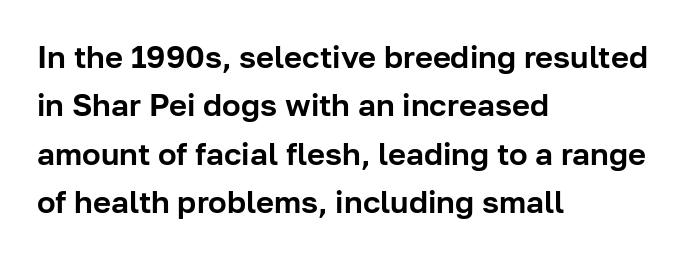
Is there much room between lines? A standard amount, neither cramped nor airy. Style check: upright. The letterforms sit shoulder to shoulder at normal distance. Horizontally, the lines are justified to the leading edge only. Nothing sits at the stroke ends, so this counts as sans-serif.
